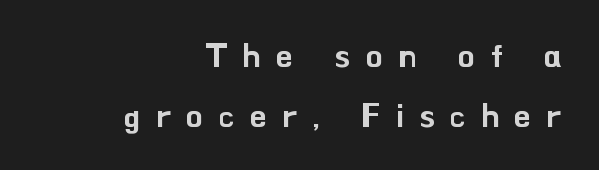
The image shows 33 px sans-serif type, upright; set right-aligned, line spacing 1.81x, unusually wide letter spacing (+0.47 em), not underlined; low stroke contrast and a small x-height.
